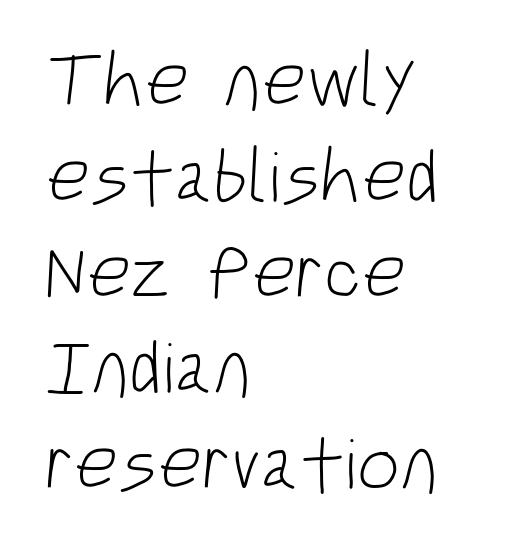
{"serif": "no", "bold": "no", "weight": "light", "width": "condensed", "stroke_contrast": "low", "x_height": "large", "monospaced": "no", "underline": "no", "align": "left", "line_spacing": "normal", "line_spacing_ratio": 1.26, "letter_spacing": "normal", "letter_spacing_em": 0.0, "glyph_px": 76}
